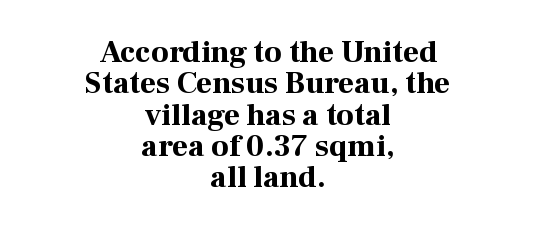
Typesetter's note: full bold, strokes at maximum text heaviness. Each letter keeps its own natural width here, so spacing adapts to shape. If you folded the block vertically in half, each line would mirror itself in length. If you measured baseline to baseline, you'd find a short distance. Do the letters lean? They stand straight. The space directly below the letters is spotless.
